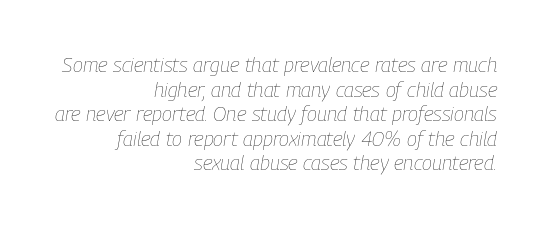
Q: Is the text bold? A: No.
Q: Is the text italic (slanted)? A: Yes, it leans right by about 9 degrees.
Q: Is the text underlined? A: No.
Q: How is the paragraph aligned? A: Right-aligned.
Q: Is the spacing between letters normal or unusually wide? A: Normal.
